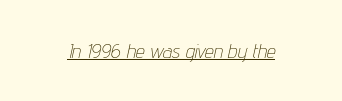
{"italic": "yes", "lean": "right", "slant_degrees": 12, "bold": "no", "underline": "yes", "letter_spacing": "normal", "letter_spacing_em": 0.0, "glyph_px": 20}
